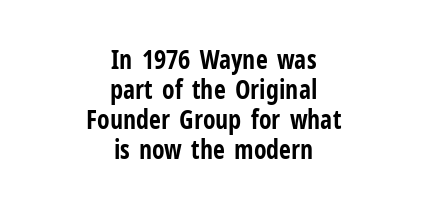
The image shows 26 px bold type, upright; set centered, line spacing 1.16x, normal letter spacing, not underlined.
